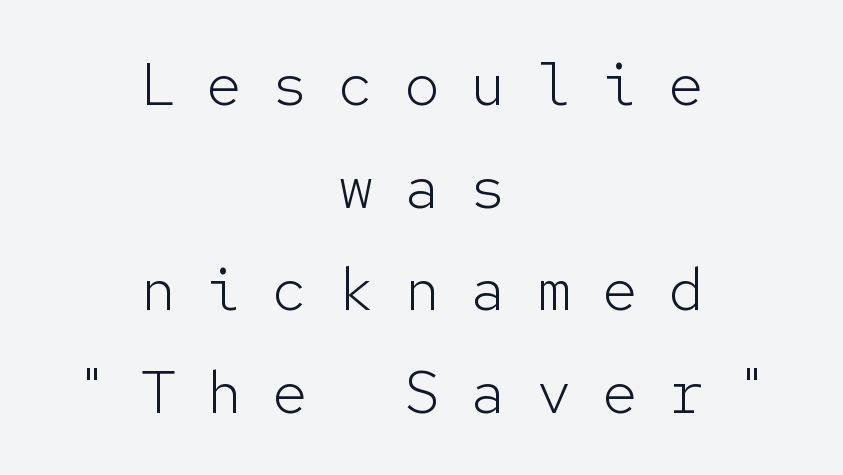
A quiet, ordinary-to-light weight characterises the typeface. Words appear elongated and porous because spacing is wide. Teacher's note: observe the equal gaps on both sides — that is centered alignment. The glyphs in this specimen are sans serif. The font's upright variant was chosen for this text.
